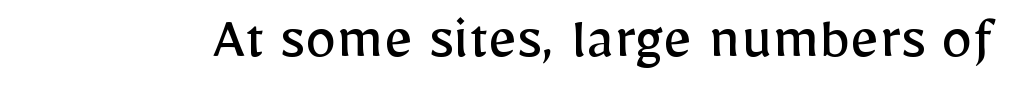
Q: Is the text bold? A: No.
Q: Is the text italic (slanted)? A: No, it is upright.
Q: Is the typeface a serif or a sans-serif typeface? A: Sans-serif.
Q: Is the text underlined? A: No.
Q: Is the spacing between letters normal or unusually wide? A: Normal.
Q: Width (condensed, normal, or wide)? A: Normal.
Q: Stroke contrast? A: Low.
Q: x-height? A: Medium.
Q: Monospaced? A: No.
